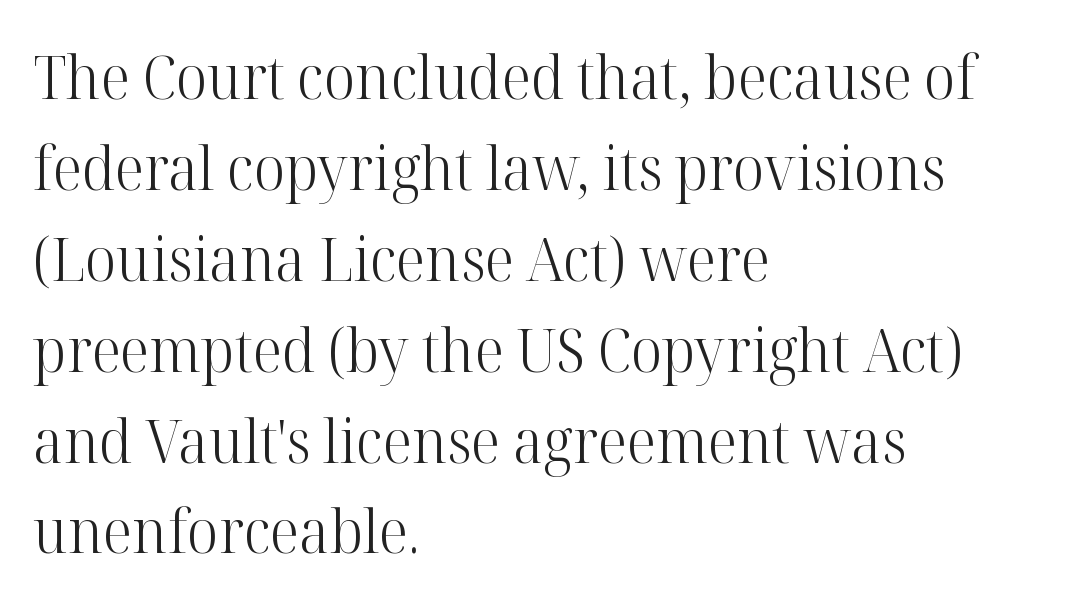
Q: Is the text bold? A: No.
Q: Is the text italic (slanted)? A: No, it is upright.
Q: Is the typeface a serif or a sans-serif typeface? A: Serif.
Q: Is the text underlined? A: No.
Q: How is the paragraph aligned? A: Left-aligned.
Q: Is the spacing between letters normal or unusually wide? A: Normal.
Q: Is the spacing between lines tight, normal or loose? A: Normal.
Q: Width (condensed, normal, or wide)? A: Normal.
Q: Stroke contrast? A: High.
Q: x-height? A: Medium.
Q: Monospaced? A: No.
